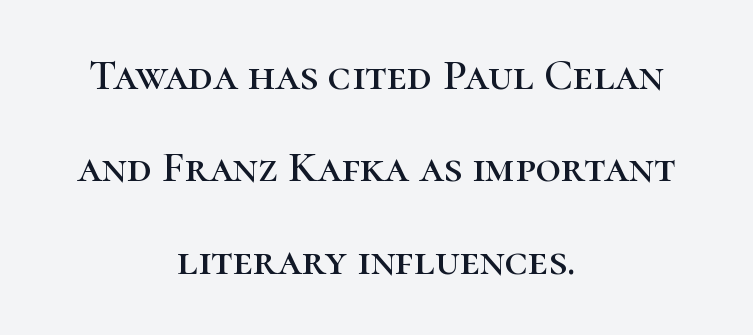
Character widths vary here, with narrow letters taking less room than wide ones. A typesetter would call this leading open, well beyond the default. Designer's note — italics off, roman on. Letters rest on an invisible, unmarked baseline. The font family rendered here belongs to the serif group.
